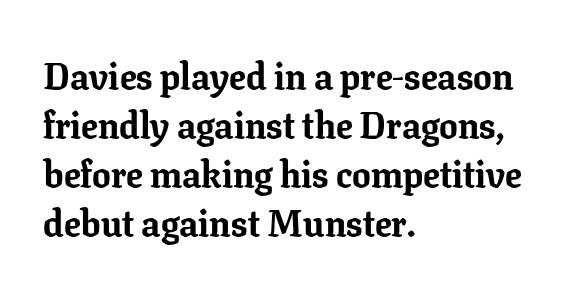
Q: Is the text bold? A: Yes.
Q: Is the text italic (slanted)? A: No, it is upright.
Q: Is the typeface a serif or a sans-serif typeface? A: Serif.
Q: Is the text underlined? A: No.
Q: How is the paragraph aligned? A: Left-aligned.
Q: Is the spacing between letters normal or unusually wide? A: Normal.
Q: Is the spacing between lines tight, normal or loose? A: Normal.
Q: Width (condensed, normal, or wide)? A: Normal.
Q: Stroke contrast? A: Low.
Q: x-height? A: Medium.
Q: Monospaced? A: No.
